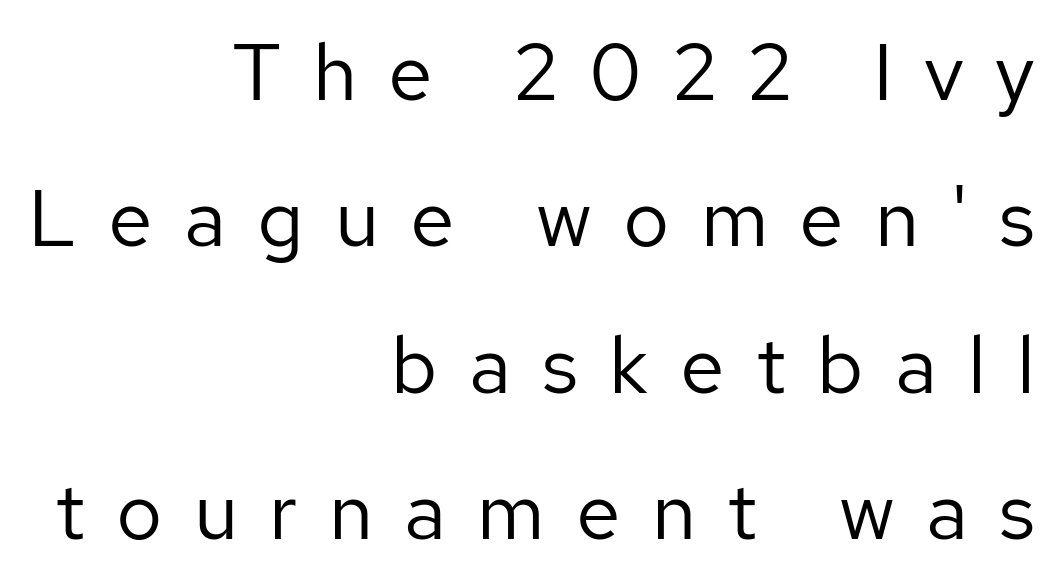
Unmarked baselines from the first word to the last. The passage shown is typeset with a sans-serif family. Inter-character spacing is expanded well beyond the font's built-in metrics. The specimen reads as upright at a glance. Short and long lines alike share a common ending point at right.
